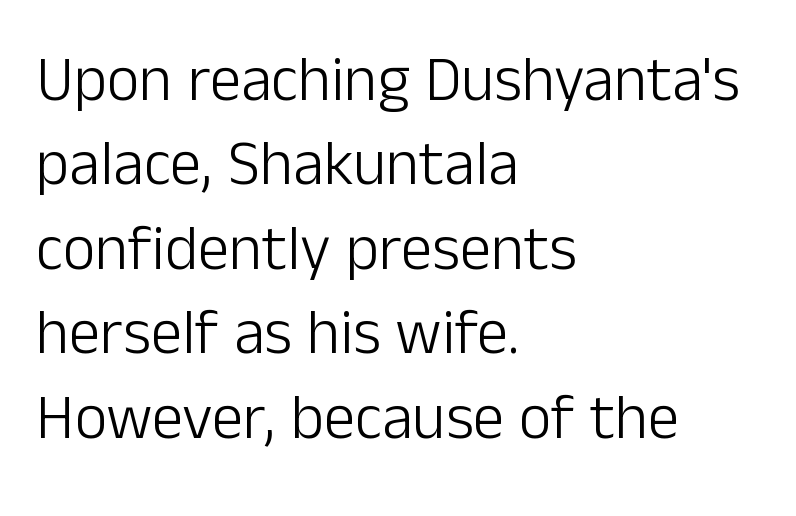
{"serif": "no", "italic": "no", "bold": "no", "weight": "light", "width": "normal", "stroke_contrast": "low", "x_height": "medium", "monospaced": "no", "underline": "no", "align": "left", "line_spacing": "normal", "line_spacing_ratio": 1.34, "letter_spacing": "normal", "letter_spacing_em": 0.0, "glyph_px": 63}
